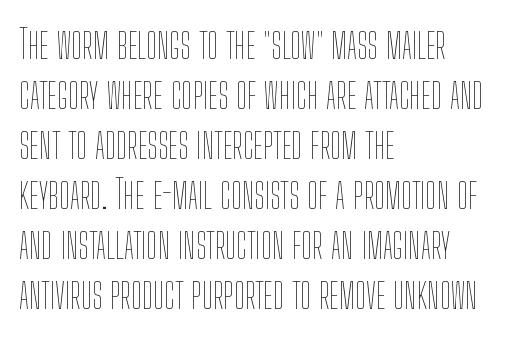
Q: Is the text bold? A: No.
Q: Is the text italic (slanted)? A: No, it is upright.
Q: Is the text underlined? A: No.
Q: How is the paragraph aligned? A: Left-aligned.
Q: Is the spacing between letters normal or unusually wide? A: Normal.
Q: Is the spacing between lines tight, normal or loose? A: Normal.
Q: Width (condensed, normal, or wide)? A: Condensed.
Q: Stroke contrast? A: Low.
Q: x-height? A: Medium.
Q: Monospaced? A: No.
